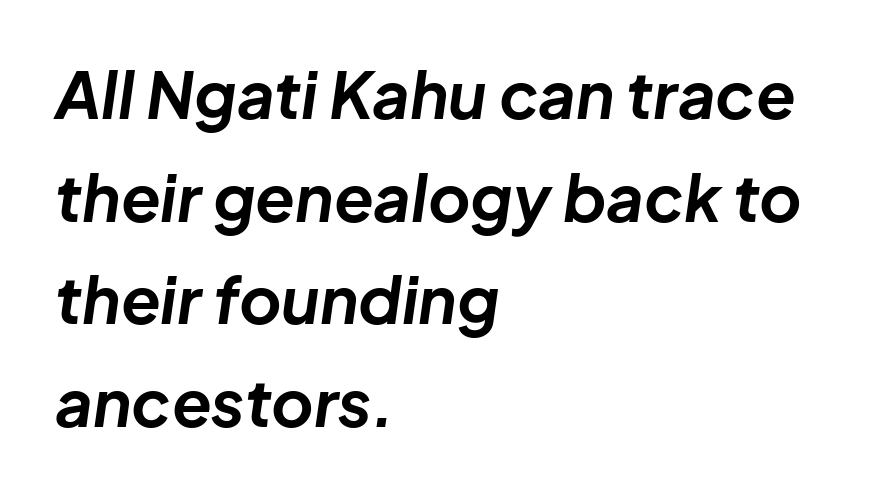
The image shows 65 px bold type, italic (leaning right); set left-aligned, normal line spacing (1.58x), normal letter spacing, not underlined; low stroke contrast and a medium x-height.
